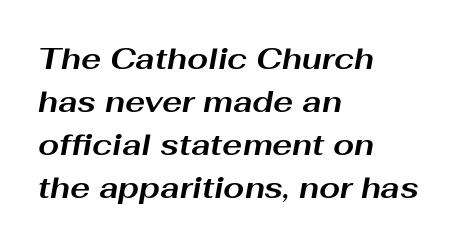
This block has exactly the height ordinary leading produces. Where is the straight margin? On the left. Words float on clear page, feet unadorned. An italicized treatment has been applied to the whole sample.
